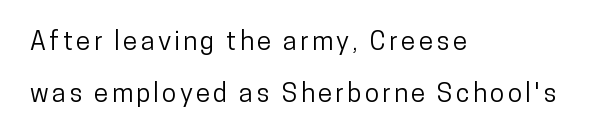
The image shows 26 px text type, upright; set left-aligned, loose line spacing (1.99x), not underlined.
